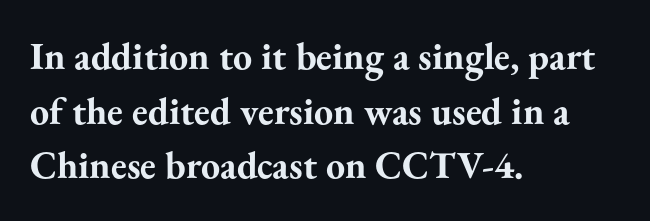
The image shows 38 px bold serif type, upright; set left-aligned, normal line spacing (1.44x), normal letter spacing, not underlined; medium stroke contrast and a small x-height.
